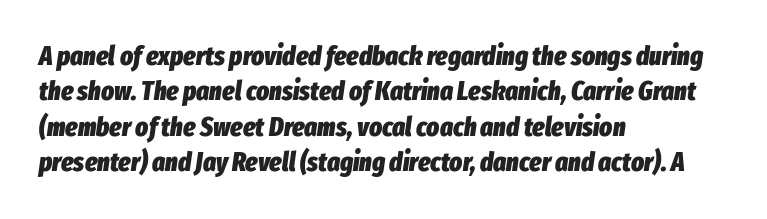
Q: Is the text bold? A: Yes.
Q: Is the text italic (slanted)? A: Yes, it leans right by about 8 degrees.
Q: Is the text underlined? A: No.
Q: How is the paragraph aligned? A: Left-aligned.
Q: Is the spacing between letters normal or unusually wide? A: Normal.
Q: Is the spacing between lines tight, normal or loose? A: Normal.
